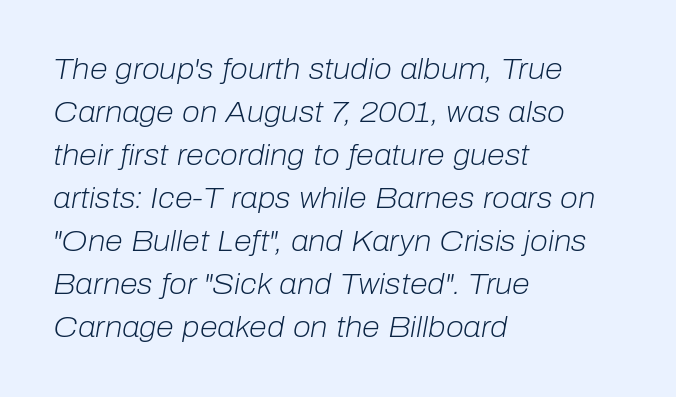
Q: Is the text bold? A: No.
Q: Is the text italic (slanted)? A: Yes, it leans right by about 10 degrees.
Q: Is the text underlined? A: No.
Q: How is the paragraph aligned? A: Left-aligned.
Q: Is the spacing between letters normal or unusually wide? A: Normal.
Q: Is the spacing between lines tight, normal or loose? A: Normal.
Q: Width (condensed, normal, or wide)? A: Normal.
Q: Stroke contrast? A: Low.
Q: x-height? A: Medium.
Q: Monospaced? A: No.
